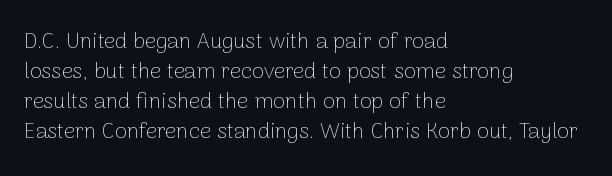
The image shows 22 px text type, upright; set left-aligned, normal line spacing (1.37x), normal letter spacing, not underlined.
